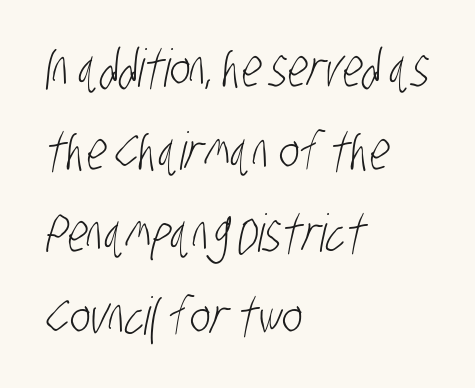
{"serif": "no", "bold": "no", "weight": "light", "width": "condensed", "stroke_contrast": "low", "x_height": "large", "monospaced": "no", "underline": "no", "align": "left", "line_spacing": "normal", "line_spacing_ratio": 1.59, "letter_spacing": "normal", "letter_spacing_em": 0.0, "glyph_px": 52}
